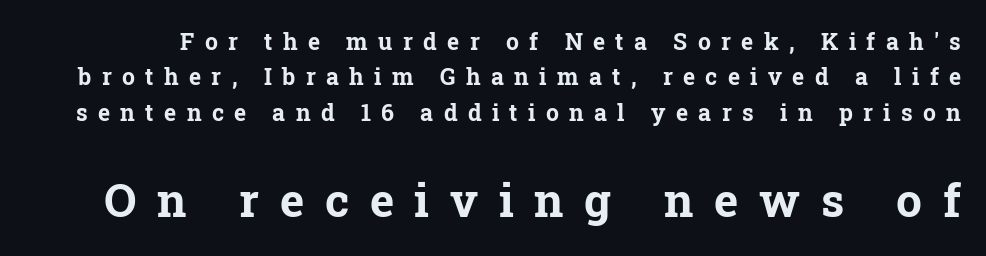
The image shows 46 px bold serif type, upright; set normal line spacing (1.54x), unusually wide letter spacing (+0.45 em), not underlined; the second (bottom) block is 2.0x larger; low stroke contrast and a medium x-height.
